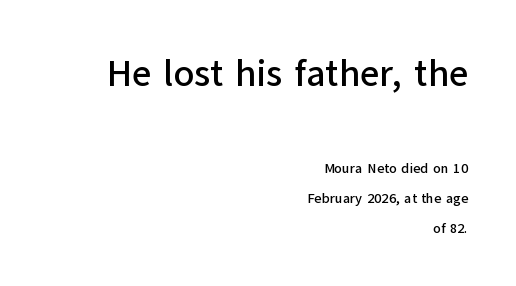
Q: Is the text italic (slanted)? A: No, it is upright.
Q: Is the typeface a serif or a sans-serif typeface? A: Sans-serif.
Q: Is the text underlined? A: No.
Q: How is the paragraph aligned? A: Right-aligned.
Q: Is the spacing between letters normal or unusually wide? A: Normal.
Q: Is the spacing between lines tight, normal or loose? A: Loose.
Q: Which block of text is set in a larger size, the first (top) or the second (bottom)? A: The first (top) one.
Q: Width (condensed, normal, or wide)? A: Normal.
Q: Stroke contrast? A: Low.
Q: x-height? A: Medium.
Q: Monospaced? A: No.
